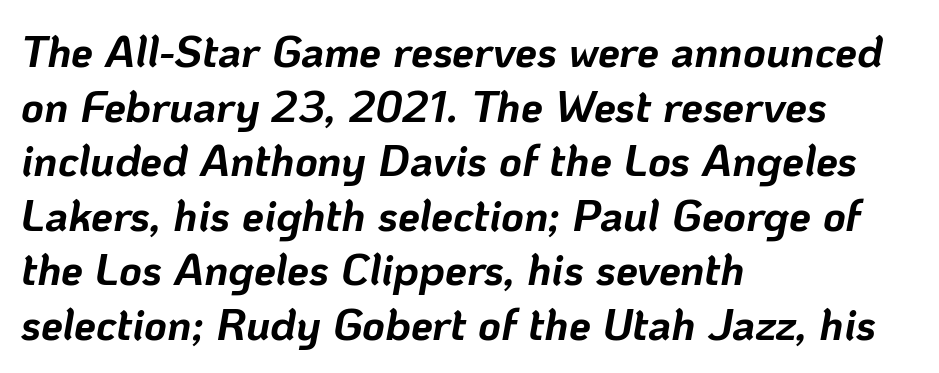
Left-aligned paragraph, ragged on the right. Proportional: the letters do not fall into vertical columns. Typesetter's note: full bold, strokes at maximum text heaviness. The letters sit at their default tracking, neither squeezed nor spread. Anything drawn beneath the words? Only blank space.
